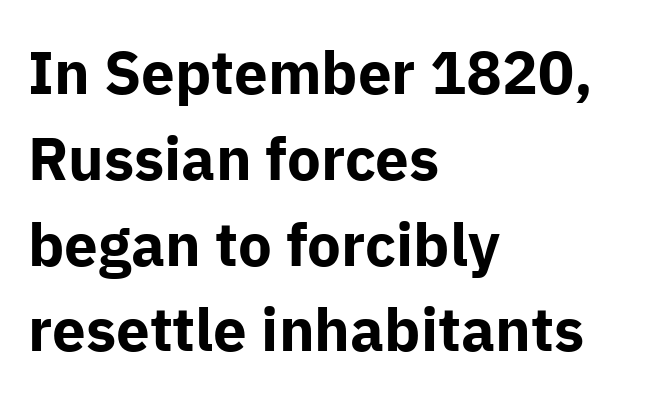
Style check: upright. How heavy is the stroke? Heavy — this is a bold. A typesetter would label this face a sans. If you measured baseline to baseline, you'd find a middling distance.
